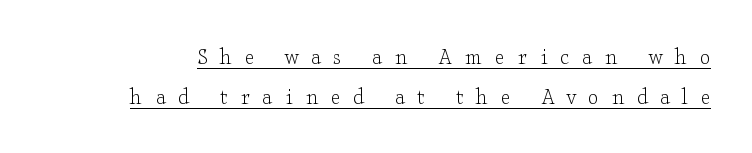
{"italic": "no", "bold": "no", "underline": "yes", "line_spacing": "normal", "line_spacing_ratio": 1.6, "letter_spacing": "wide", "letter_spacing_em": 0.5, "glyph_px": 25}
